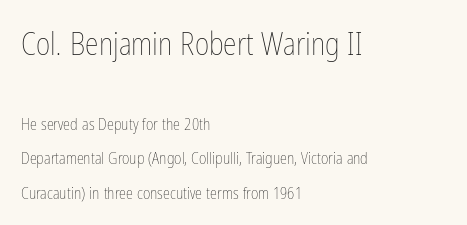
Q: Is the text bold? A: No.
Q: Is the text italic (slanted)? A: No, it is upright.
Q: Is the text underlined? A: No.
Q: How is the paragraph aligned? A: Left-aligned.
Q: Is the spacing between letters normal or unusually wide? A: Normal.
Q: Is the spacing between lines tight, normal or loose? A: Loose.
Q: Which block of text is set in a larger size, the first (top) or the second (bottom)? A: The first (top) one.
Q: Width (condensed, normal, or wide)? A: Condensed.
Q: Stroke contrast? A: Low.
Q: x-height? A: Medium.
Q: Monospaced? A: No.
